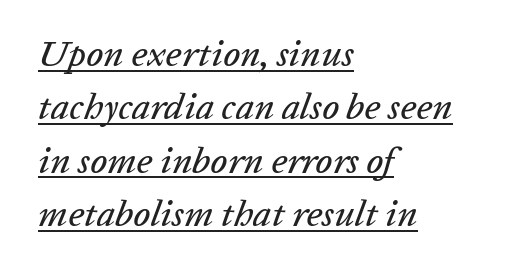
Q: Is the text italic (slanted)? A: Yes, it leans right by about 20 degrees.
Q: Is the text underlined? A: Yes.
Q: How is the paragraph aligned? A: Left-aligned.
Q: Is the spacing between letters normal or unusually wide? A: Normal.
Q: Is the spacing between lines tight, normal or loose? A: Normal.
Q: Width (condensed, normal, or wide)? A: Normal.
Q: Stroke contrast? A: Low.
Q: x-height? A: Medium.
Q: Monospaced? A: No.
